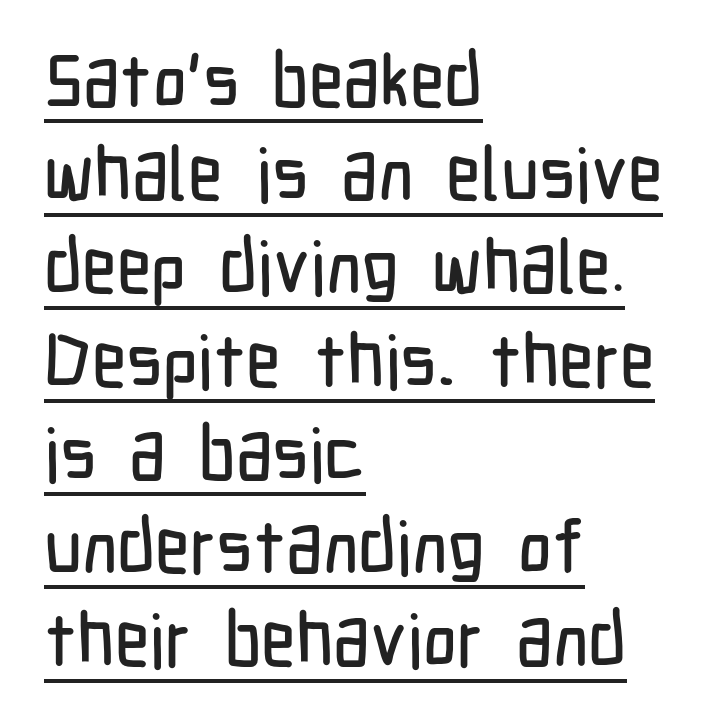
Q: Is the text italic (slanted)? A: No, it is upright.
Q: Is the typeface a serif or a sans-serif typeface? A: Sans-serif.
Q: Is the text underlined? A: Yes.
Q: How is the paragraph aligned? A: Left-aligned.
Q: Is the spacing between letters normal or unusually wide? A: Normal.
Q: Is the spacing between lines tight, normal or loose? A: Normal.
Q: Width (condensed, normal, or wide)? A: Condensed.
Q: Stroke contrast? A: Low.
Q: x-height? A: Medium.
Q: Monospaced? A: No.
